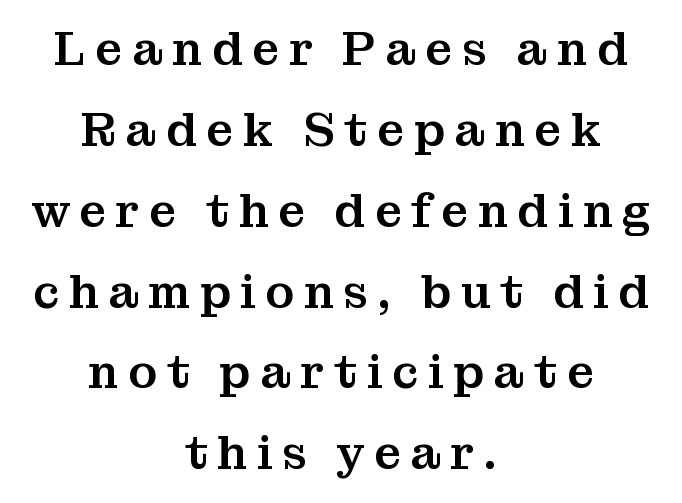
Letters rest on an invisible, unmarked baseline. Is the block centered? Yes — each line is placed symmetrically about the middle. The specimen reads as upright at a glance. The tracking reads as deliberately expanded to a designer's eye. Font category for this specimen: serif. Varying glyph widths throughout — classic text-font behaviour.
